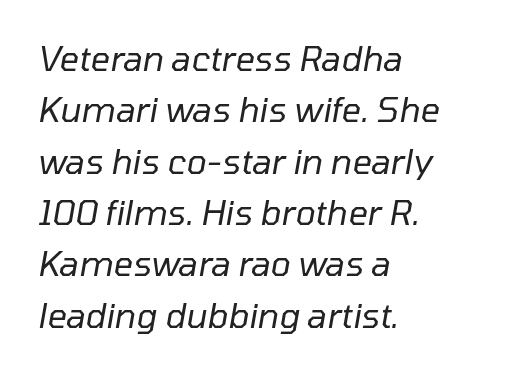
The image shows 34 px regular-weight type, italic (leaning right); set left-aligned, normal line spacing (1.51x), normal letter spacing, not underlined; low stroke contrast and a medium x-height.
